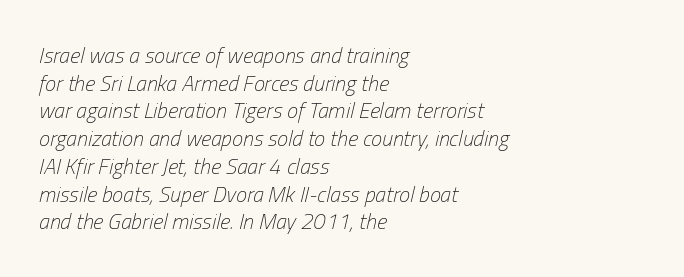
The image shows 22 px text type, italic (leaning right); set left-aligned, normal line spacing (1.26x), normal letter spacing, not underlined.
